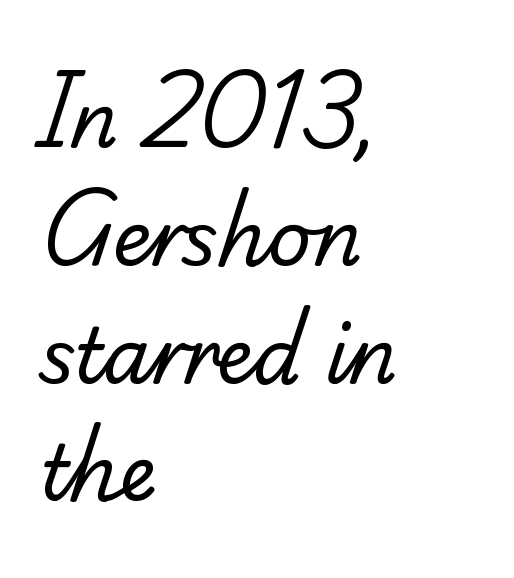
Examine the stroke ends and you'll spot serifs. Do the characters align in a grid? No, the font is proportional. Each word holds together tightly as a unit, with standard inter-letter gaps. This rendering uses left alignment, leaving the right contour irregular. Is the stroke heavy? The answer is a plain regular-or-lighter.
